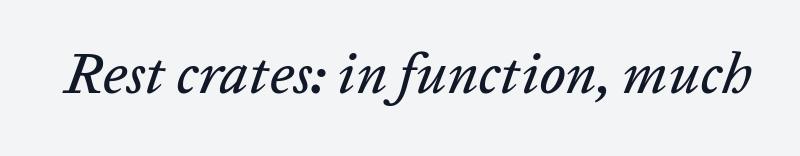
{"italic": "yes", "lean": "right", "slant_degrees": 20, "width": "normal", "stroke_contrast": "low", "x_height": "medium", "monospaced": "no", "underline": "no", "letter_spacing": "normal", "letter_spacing_em": 0.0, "glyph_px": 57}
